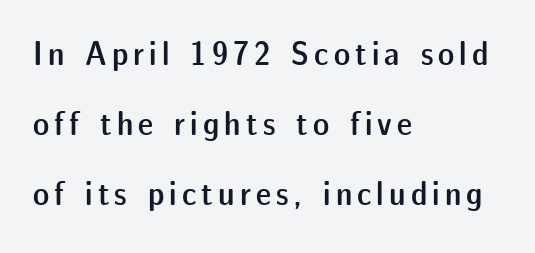
Each letter keeps its own natural width here, so spacing adapts to shape. Examine the stroke ends and you'll find no serifs. The setting favours the left margin, as ordinary paragraphs usually do. The strokes are fattened partway — semibold, not bold. Anything drawn beneath the words? Only blank space.
